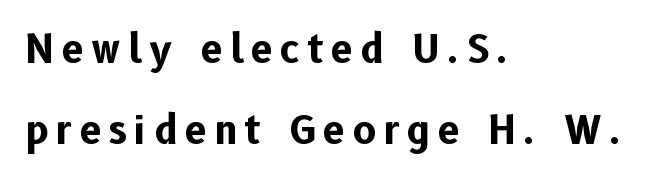
The line texture is sparse and dotted thanks to wide tracking. Check under the words: just untouched page. Which margin do the lines hug? The left one — the right edge is uneven. Typographic density is high because the face is bold. The rendering uses a large line-height, opening up the rows.
